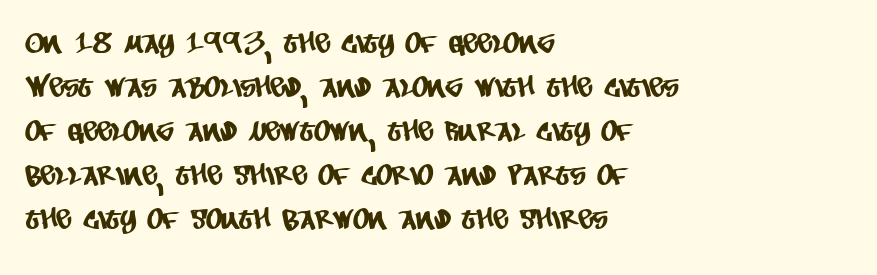
The image shows 28 px condensed sans-serif type; set left-aligned, normal line spacing (1.57x), normal letter spacing, not underlined; low stroke contrast and a large x-height.
